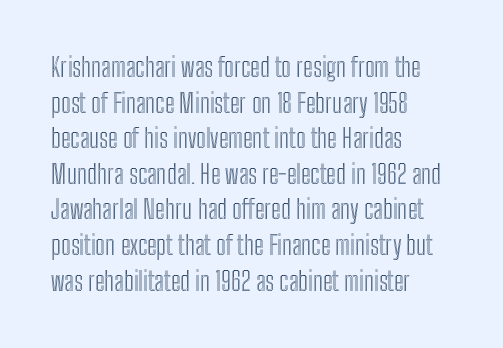
Compared with a centered layout, this one pins lines to the left instead. These lines were composed using upright roman letters. The type is set solid horizontally, with unmodified tracking. Vertical spacing — default. A bare baseline throughout the passage.
